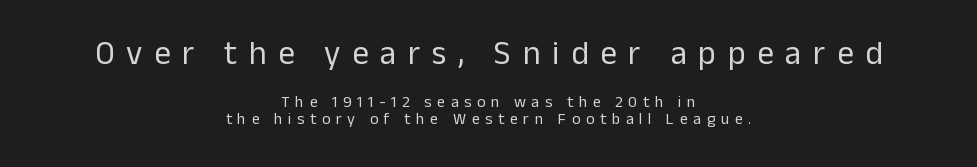
This is not heavy type; no bold has been used. The tracking reads as deliberately expanded to a designer's eye. Honestly, there is no underline to notice here at all. Nothing sits at the stroke ends, so this counts as sans-serif. If you measured baseline to baseline, you'd find a short distance. Italic? Not at all — the glyphs are vertical.
